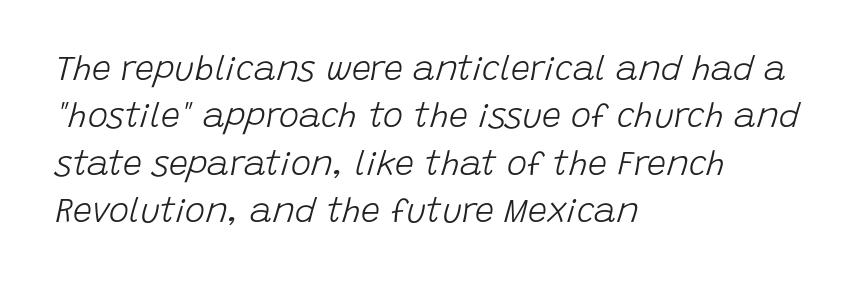
Q: Is the text bold? A: No.
Q: Is the text italic (slanted)? A: Yes, it leans right by about 15 degrees.
Q: Is the text underlined? A: No.
Q: How is the paragraph aligned? A: Left-aligned.
Q: Is the spacing between letters normal or unusually wide? A: Normal.
Q: Is the spacing between lines tight, normal or loose? A: Normal.
Q: Width (condensed, normal, or wide)? A: Normal.
Q: Stroke contrast? A: Low.
Q: x-height? A: Large.
Q: Monospaced? A: No.
